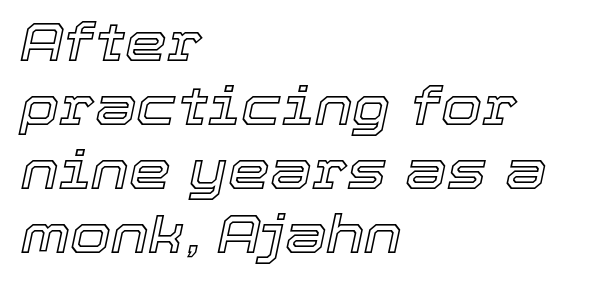
The string is rendered with underlining switched off. The rendering uses natural spacing where letterforms have individual widths. The font's italic variant was chosen for this text. Honestly, the letter spacing is just normal — you wouldn't notice it. Alignment: flush left.
